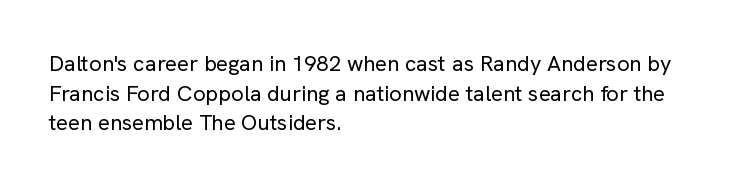
Q: Is the text bold? A: No.
Q: Is the text italic (slanted)? A: No, it is upright.
Q: Is the text underlined? A: No.
Q: How is the paragraph aligned? A: Left-aligned.
Q: Is the spacing between letters normal or unusually wide? A: Normal.
Q: Is the spacing between lines tight, normal or loose? A: Normal.
